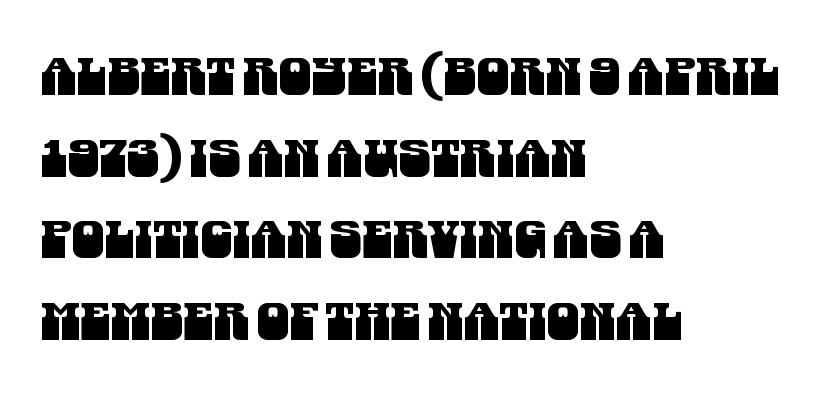
Q: Is the typeface a serif or a sans-serif typeface? A: Sans-serif.
Q: Is the text underlined? A: No.
Q: How is the paragraph aligned? A: Left-aligned.
Q: Is the spacing between letters normal or unusually wide? A: Normal.
Q: Is the spacing between lines tight, normal or loose? A: Normal.
Q: Width (condensed, normal, or wide)? A: Condensed.
Q: Stroke contrast? A: Medium.
Q: x-height? A: Large.
Q: Monospaced? A: No.
